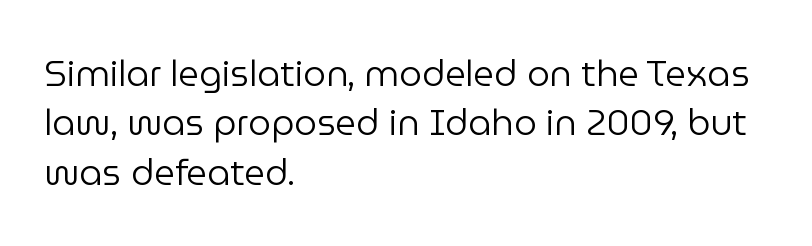
The image shows 36 px regular-weight sans-serif type, upright; set left-aligned, normal line spacing (1.37x), normal letter spacing, not underlined; low stroke contrast and a medium x-height.
